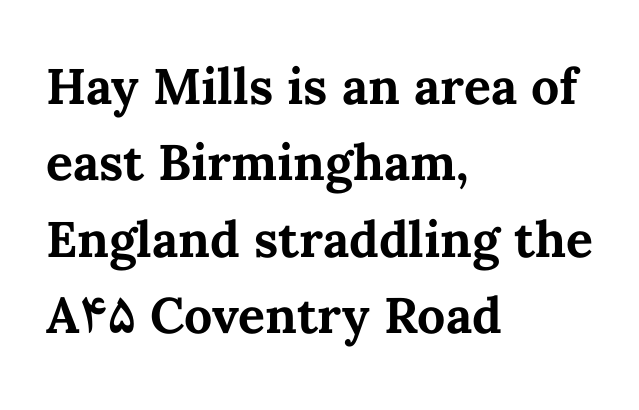
The passage shown has conventional tracking throughout. Which margin do the lines hug? The left one — the right edge is uneven. These lines are rendered in a variable-pitch font. Does the lettering tilt? It doesn't — this is upright.
